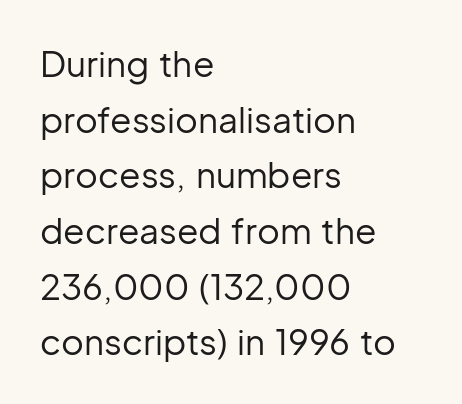
Q: Is the text bold? A: No.
Q: Is the text italic (slanted)? A: No, it is upright.
Q: Is the typeface a serif or a sans-serif typeface? A: Sans-serif.
Q: Is the text underlined? A: No.
Q: How is the paragraph aligned? A: Left-aligned.
Q: Is the spacing between letters normal or unusually wide? A: Normal.
Q: Is the spacing between lines tight, normal or loose? A: Normal.
Q: Width (condensed, normal, or wide)? A: Normal.
Q: Stroke contrast? A: Low.
Q: x-height? A: Medium.
Q: Monospaced? A: No.
